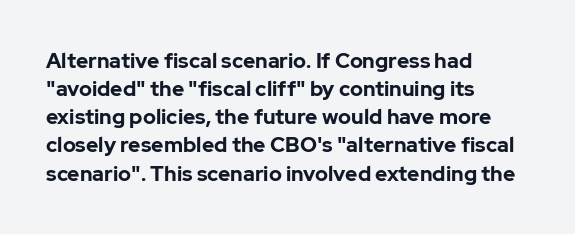
Anything drawn beneath the words? Only blank space. Evenly set lines give the paragraph a standard silhouette. In CSS terms this would be text-align: left. The font's upright variant was chosen for this text. Strokes here are thick enough to call this a true bold.
